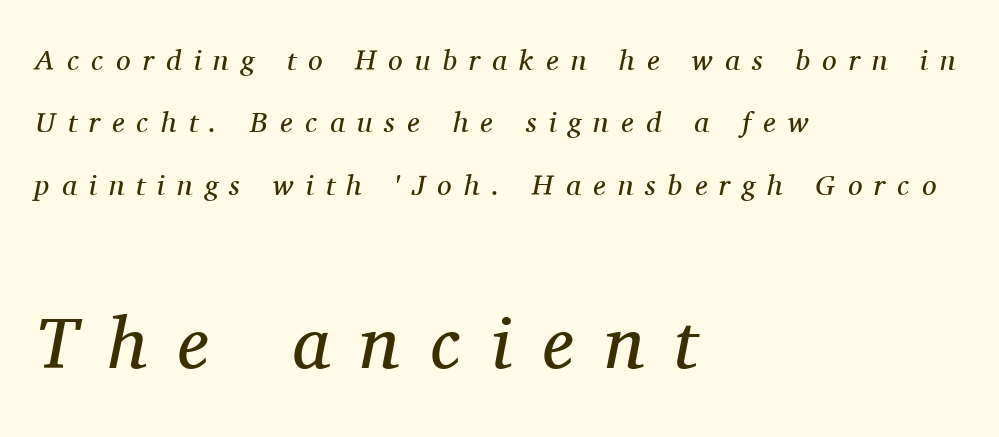
Does extra space separate the letters? Yes, quite a lot of it. A student would notice the bottom passage is typeset larger than what precedes it. A typesetter would call this proportional, since set widths differ per character. Is the block centered? No — it sits flush against the left margin. The weight tops out at a normal text grade. The space between consecutive lines is lavish.
